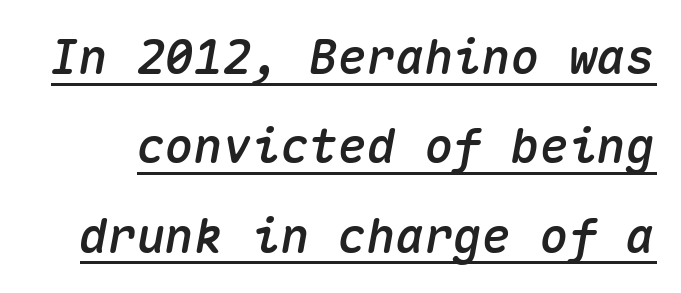
{"italic": "yes", "lean": "right", "slant_degrees": 10, "width": "normal", "stroke_contrast": "medium", "x_height": "medium", "monospaced": "yes", "underline": "yes", "line_spacing_ratio": 1.86, "letter_spacing": "normal", "letter_spacing_em": 0.0, "glyph_px": 48}
